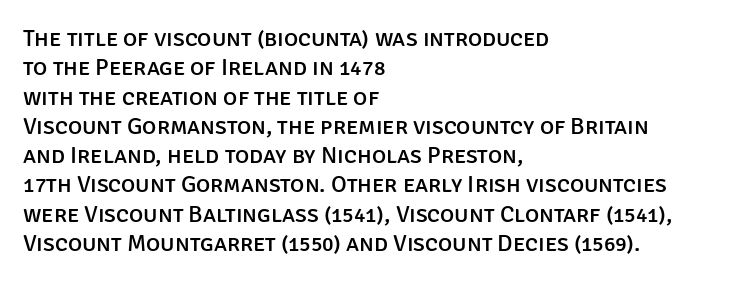
Q: Is the text italic (slanted)? A: No, it is upright.
Q: Is the text underlined? A: No.
Q: How is the paragraph aligned? A: Left-aligned.
Q: Is the spacing between letters normal or unusually wide? A: Normal.
